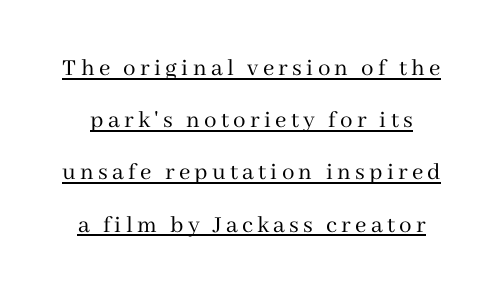
The image shows 25 px text type, upright; set loose line spacing (2.09x), underlined.
